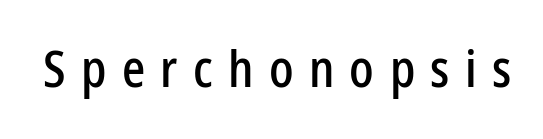
The foot of each line stays bare and open. Character widths vary here, with narrow letters taking less room than wide ones. In terms of letterspacing, this is a distinctly airy, spread setting. A typesetter would mark this as roman, not italic.
